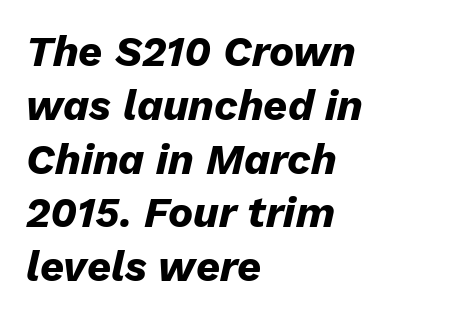
The lines are quadded left. No word sits above an underline. This sample has the flowing, uneven cadence of proportional lettering. Characters follow at the spacing the type designer built in. The rendering applies a slant to the glyphs.
